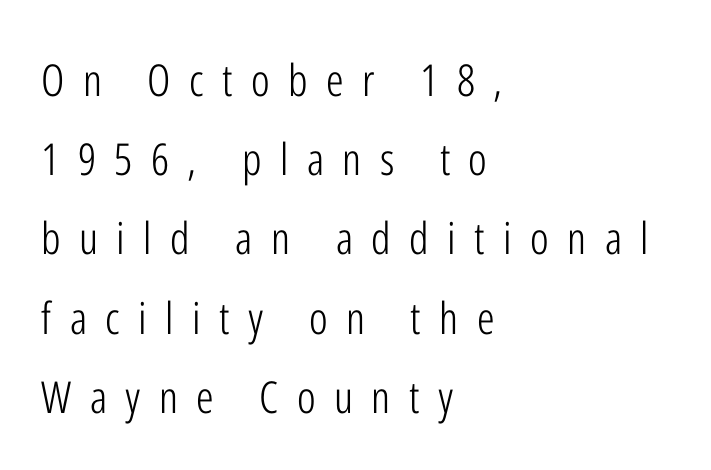
The image shows 44 px light, condensed sans-serif type, upright; set left-aligned, line spacing 1.8x, unusually wide letter spacing (+0.42 em), not underlined; low stroke contrast and a medium x-height.
